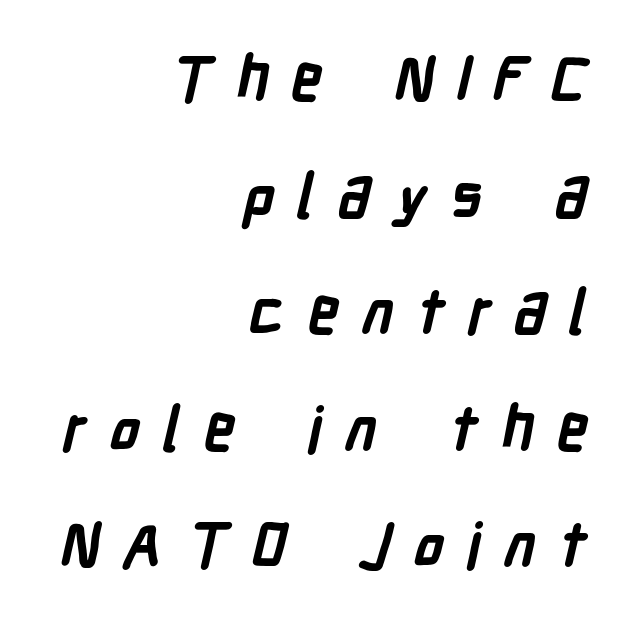
The image shows 62 px semibold, condensed sans-serif type; set right-aligned, line spacing 1.88x, unusually wide letter spacing (+0.36 em), not underlined; low stroke contrast and a medium x-height.
